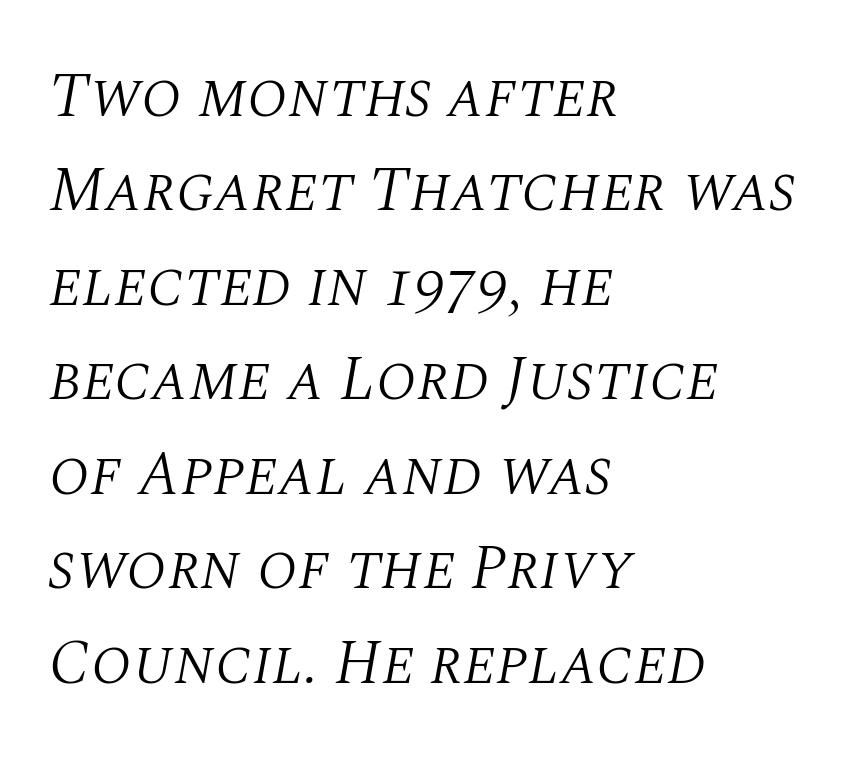
{"serif": "yes", "italic": "yes", "lean": "right", "slant_degrees": 10, "bold": "no", "weight": "light", "width": "normal", "stroke_contrast": "medium", "x_height": "large", "monospaced": "no", "underline": "no", "align": "left", "line_spacing": "normal", "line_spacing_ratio": 1.5, "letter_spacing": "normal", "letter_spacing_em": 0.0, "glyph_px": 63}
